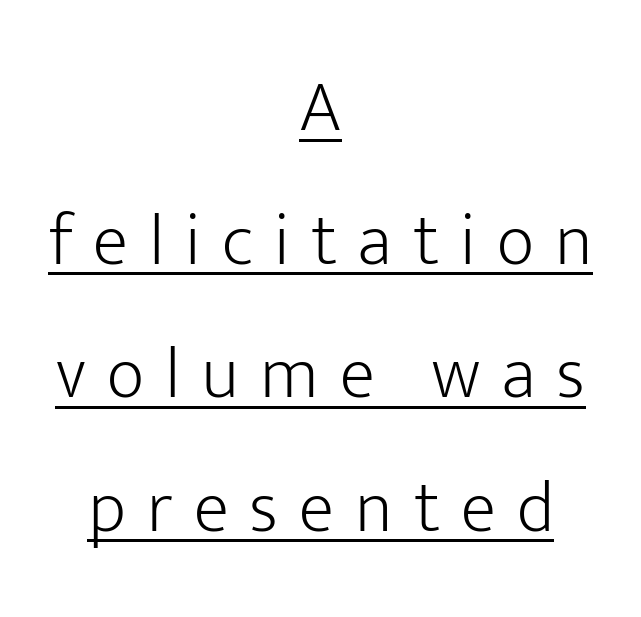
The image shows 73 px light sans-serif type, upright; set centered, line spacing 1.83x, unusually wide letter spacing (+0.29 em), underlined; low stroke contrast and a medium x-height.
